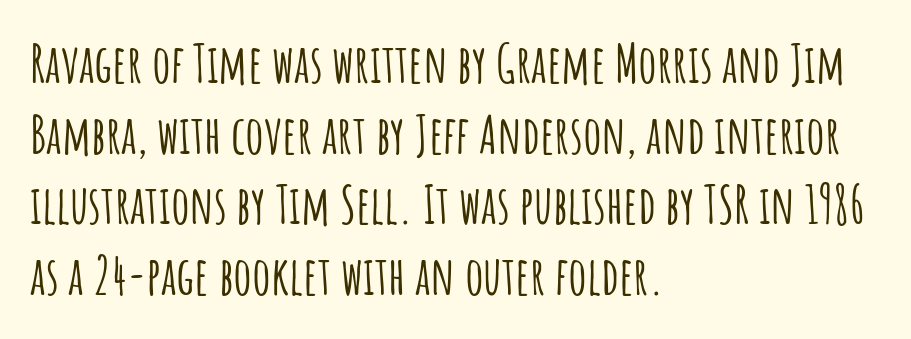
{"serif": "no", "italic": "no", "width": "condensed", "stroke_contrast": "low", "x_height": "large", "monospaced": "no", "underline": "no", "align": "left", "line_spacing": "normal", "line_spacing_ratio": 1.36, "letter_spacing": "normal", "letter_spacing_em": 0.0, "glyph_px": 52}
